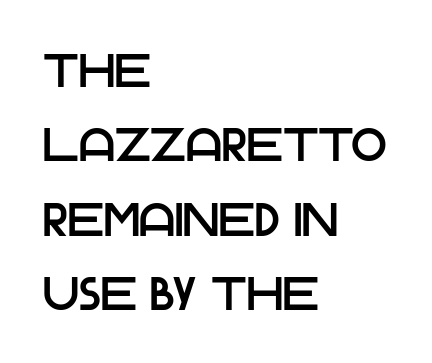
{"serif": "no", "italic": "no", "width": "normal", "stroke_contrast": "low", "x_height": "large", "monospaced": "no", "underline": "no", "align": "left", "line_spacing": "normal", "line_spacing_ratio": 1.58, "letter_spacing": "normal", "letter_spacing_em": 0.0, "glyph_px": 47}
